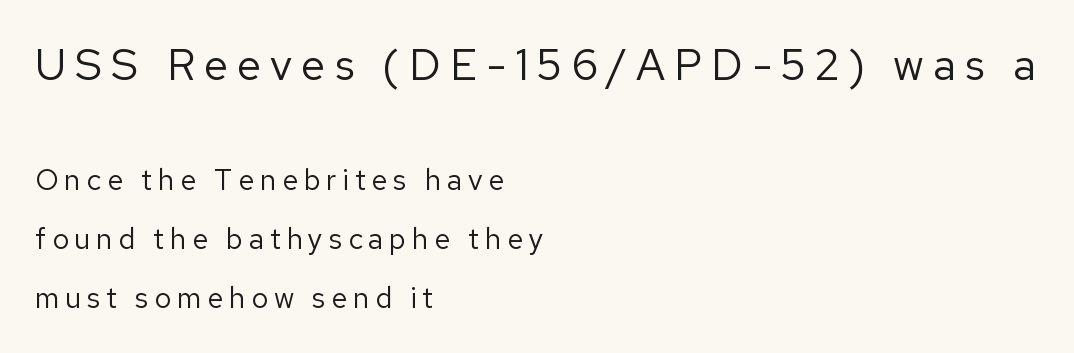
Q: Is the text bold? A: No.
Q: Is the text italic (slanted)? A: No, it is upright.
Q: Is the typeface a serif or a sans-serif typeface? A: Sans-serif.
Q: Is the text underlined? A: No.
Q: How is the paragraph aligned? A: Left-aligned.
Q: Is the spacing between letters normal or unusually wide? A: Unusually wide.
Q: Is the spacing between lines tight, normal or loose? A: Loose.
Q: Which block of text is set in a larger size, the first (top) or the second (bottom)? A: The first (top) one.
Q: Width (condensed, normal, or wide)? A: Normal.
Q: Stroke contrast? A: Low.
Q: x-height? A: Medium.
Q: Monospaced? A: No.
